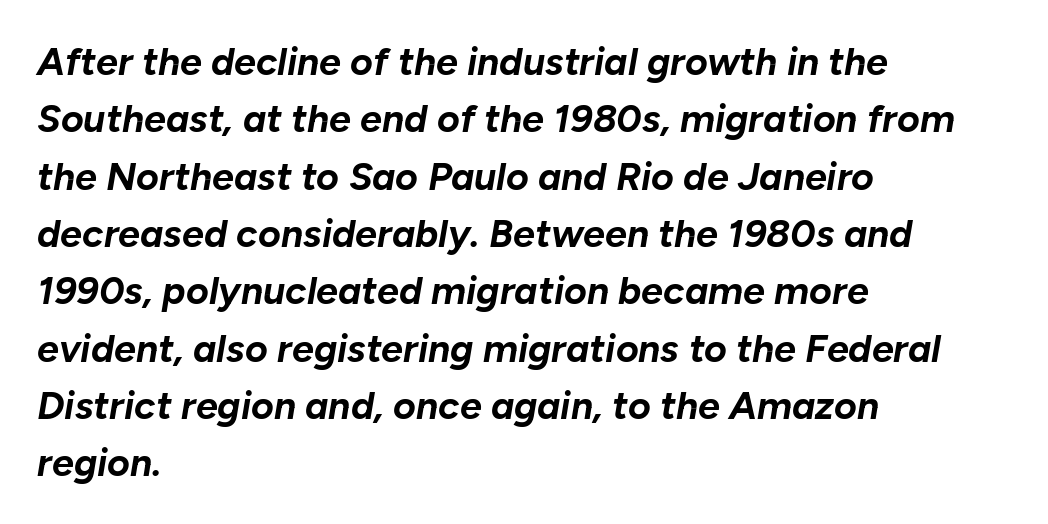
{"italic": "yes", "lean": "right", "slant_degrees": 10, "bold": "yes", "weight": "bold", "width": "normal", "stroke_contrast": "low", "x_height": "medium", "monospaced": "no", "underline": "no", "align": "left", "line_spacing": "normal", "line_spacing_ratio": 1.47, "letter_spacing": "normal", "letter_spacing_em": 0.0, "glyph_px": 39}
